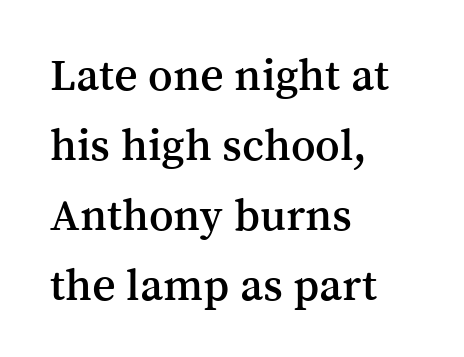
Letterform terminals end in serifs throughout the passage. Think of a printed novel: that variable character pitch is what you see here. Type without underlining. Layout note: lines flush left. These lines sit exactly where default settings would place them.
